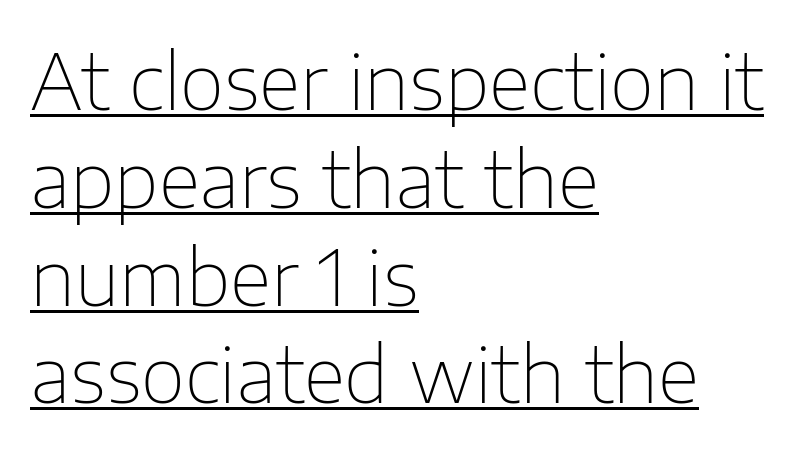
{"serif": "no", "italic": "no", "bold": "no", "weight": "thin", "width": "normal", "stroke_contrast": "low", "x_height": "medium", "monospaced": "no", "underline": "yes", "align": "left", "line_spacing": "normal", "line_spacing_ratio": 1.27, "letter_spacing": "normal", "letter_spacing_em": 0.0, "glyph_px": 77}
